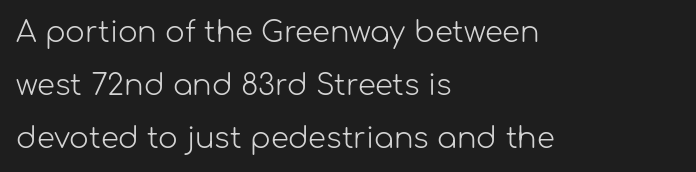
Observe the ordinary spacing: letters are neighbours, not strangers. Stems here are at most as thick as an everyday book face. Words float on clear page, feet unadorned. The rendering shows plain stroke endings on the letterforms — a sans-serif design. Each letter keeps its own natural width here, so spacing adapts to shape.
